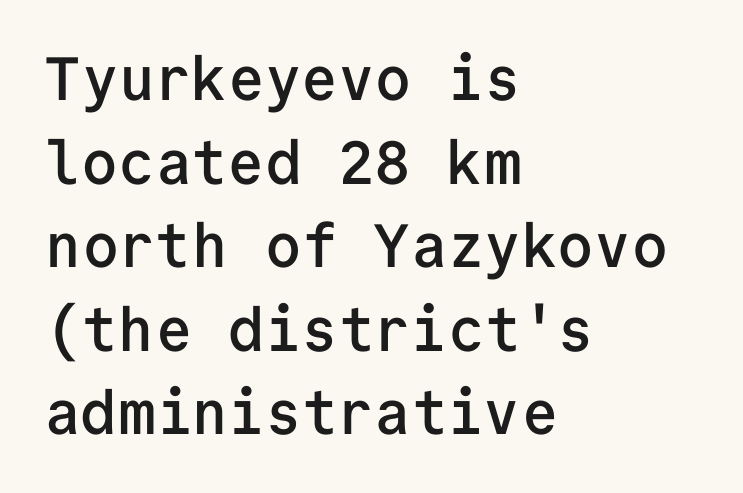
{"serif": "no", "italic": "no", "bold": "semi", "weight": "semibold", "width": "normal", "stroke_contrast": "low", "x_height": "medium", "monospaced": "yes", "underline": "no", "align": "left", "line_spacing": "normal", "line_spacing_ratio": 1.37, "letter_spacing": "normal", "letter_spacing_em": 0.0, "glyph_px": 61}
